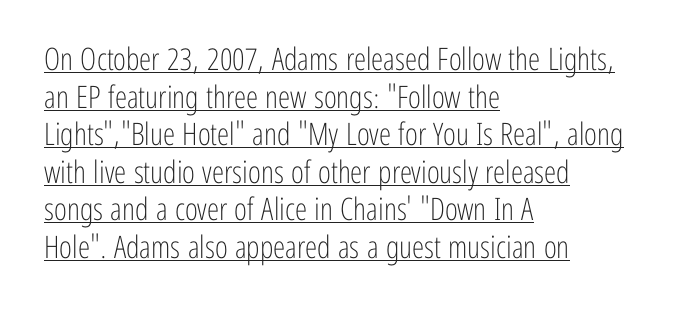
Q: Is the text bold? A: No.
Q: Is the text italic (slanted)? A: No, it is upright.
Q: Is the typeface a serif or a sans-serif typeface? A: Sans-serif.
Q: Is the text underlined? A: Yes.
Q: How is the paragraph aligned? A: Left-aligned.
Q: Is the spacing between letters normal or unusually wide? A: Normal.
Q: Width (condensed, normal, or wide)? A: Condensed.
Q: Stroke contrast? A: Low.
Q: x-height? A: Medium.
Q: Monospaced? A: No.
